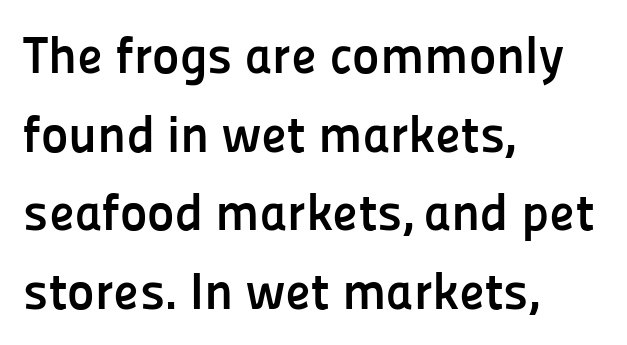
{"serif": "no", "italic": "no", "bold": "yes", "weight": "semibold", "width": "normal", "stroke_contrast": "low", "x_height": "medium", "monospaced": "no", "underline": "no", "align": "left", "line_spacing": "normal", "line_spacing_ratio": 1.51, "letter_spacing": "normal", "letter_spacing_em": 0.0, "glyph_px": 52}
